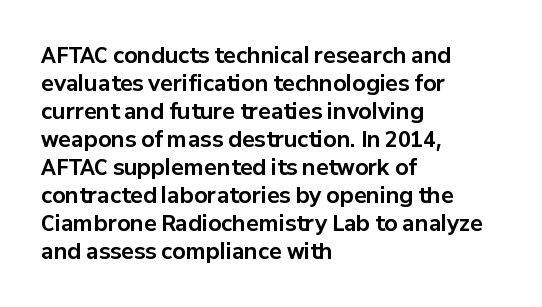
The image shows 21 px bold type, upright; set left-aligned, normal line spacing (1.33x), normal letter spacing, not underlined.
